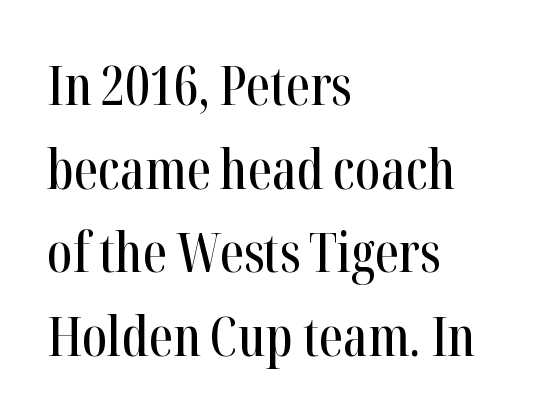
The image shows 54 px condensed serif type, upright; set left-aligned, normal line spacing (1.55x), normal letter spacing, not underlined; high stroke contrast and a medium x-height.
